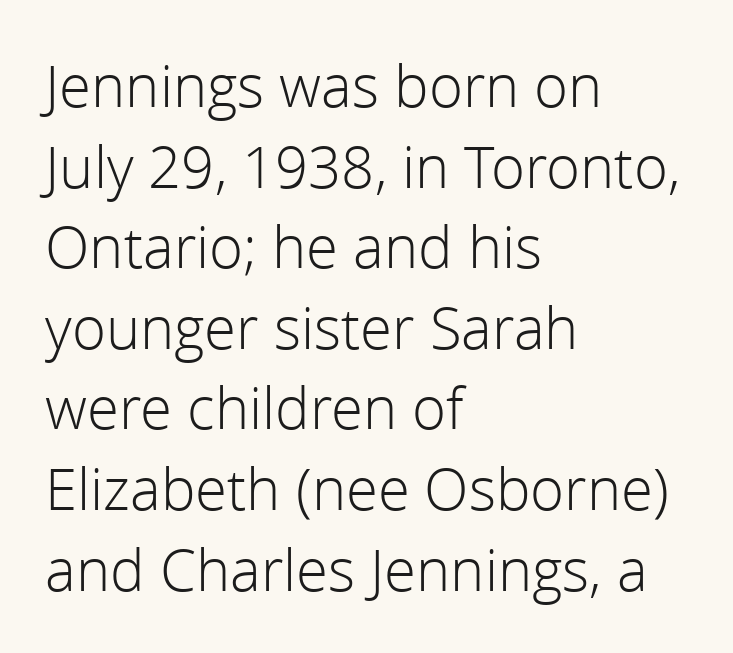
{"serif": "no", "italic": "no", "bold": "no", "weight": "light", "width": "normal", "x_height": "medium", "monospaced": "no", "underline": "no", "align": "left", "line_spacing": "normal", "line_spacing_ratio": 1.39, "letter_spacing": "normal", "letter_spacing_em": 0.0, "glyph_px": 58}
